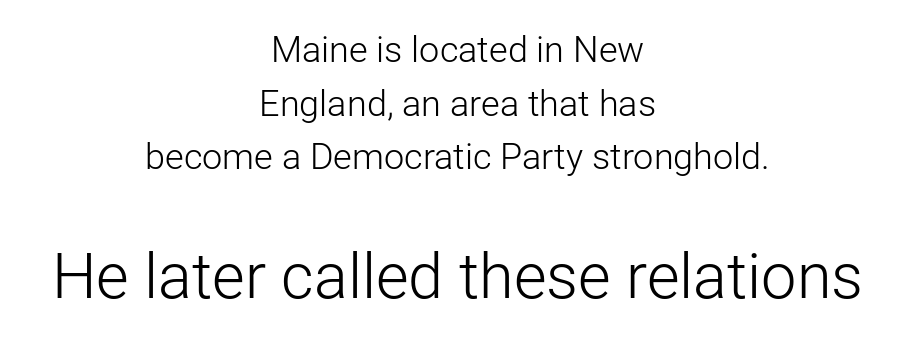
The image shows 63 px light sans-serif type, upright; set centered, normal line spacing (1.49x), normal letter spacing, not underlined; the second (bottom) block is 1.75x larger; low stroke contrast and a medium x-height.
